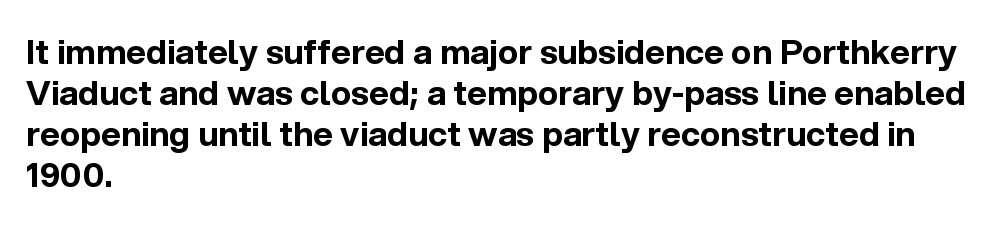
Q: Is the text bold? A: Yes.
Q: Is the text italic (slanted)? A: No, it is upright.
Q: Is the typeface a serif or a sans-serif typeface? A: Sans-serif.
Q: Is the text underlined? A: No.
Q: How is the paragraph aligned? A: Left-aligned.
Q: Is the spacing between letters normal or unusually wide? A: Normal.
Q: Width (condensed, normal, or wide)? A: Normal.
Q: x-height? A: Medium.
Q: Monospaced? A: No.
